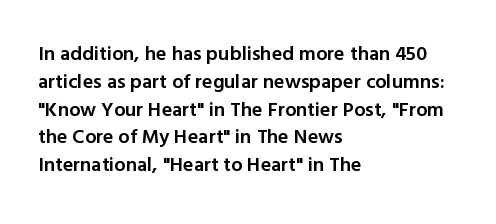
In terms of posture, this sample is upright. A typesetter would call this zero additional tracking. In terms of weight, the rendering is demibold, just under bold. One glance says typical: line gaps are just what's usual. Left-aligned paragraph, ragged on the right.
